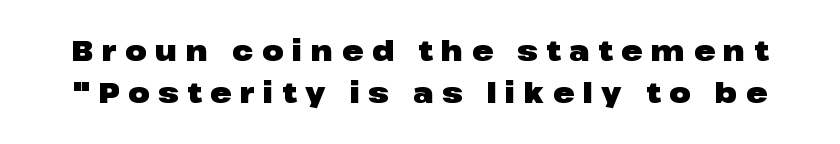
Summary of weight: heavy, a full bold. A bare baseline throughout the passage. Words appear elongated and porous because spacing is wide. Typographically, this falls in the sans-serif category. The face used here is proportionally spaced, like ordinary book or web type. Posture: vertical.
